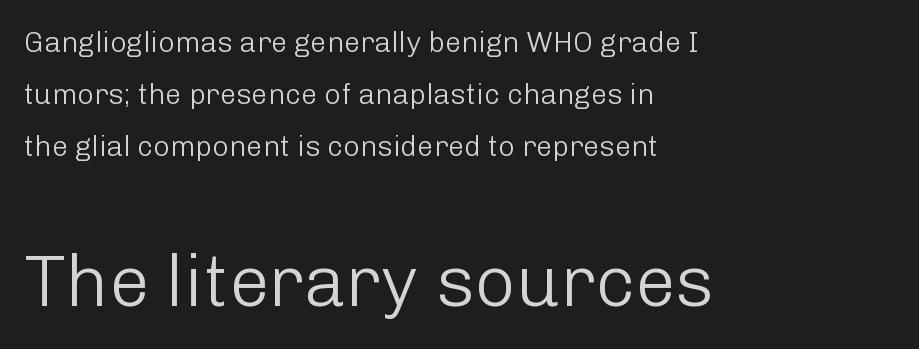
The lower block of text is set noticeably larger than the block above it. In terms of posture, this sample is upright. The font family rendered here belongs to the sans-serif group. A light-to-regular cut is what we see here. Horizontal alignment here is leftward, the default for most running prose. What stands out about the letter spacing? Nothing — it is the standard amount.
